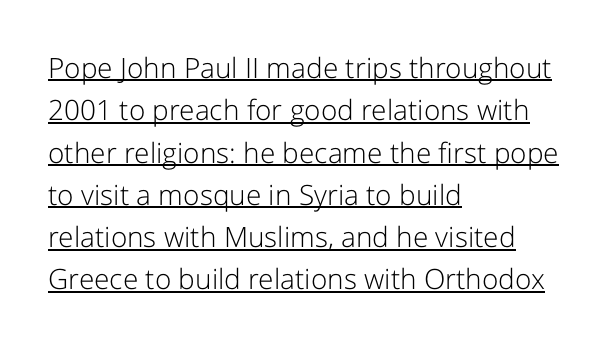
Q: Is the text bold? A: No.
Q: Is the text italic (slanted)? A: No, it is upright.
Q: Is the typeface a serif or a sans-serif typeface? A: Sans-serif.
Q: Is the text underlined? A: Yes.
Q: How is the paragraph aligned? A: Left-aligned.
Q: Is the spacing between letters normal or unusually wide? A: Normal.
Q: Is the spacing between lines tight, normal or loose? A: Normal.
Q: Width (condensed, normal, or wide)? A: Normal.
Q: Stroke contrast? A: Low.
Q: x-height? A: Medium.
Q: Monospaced? A: No.
